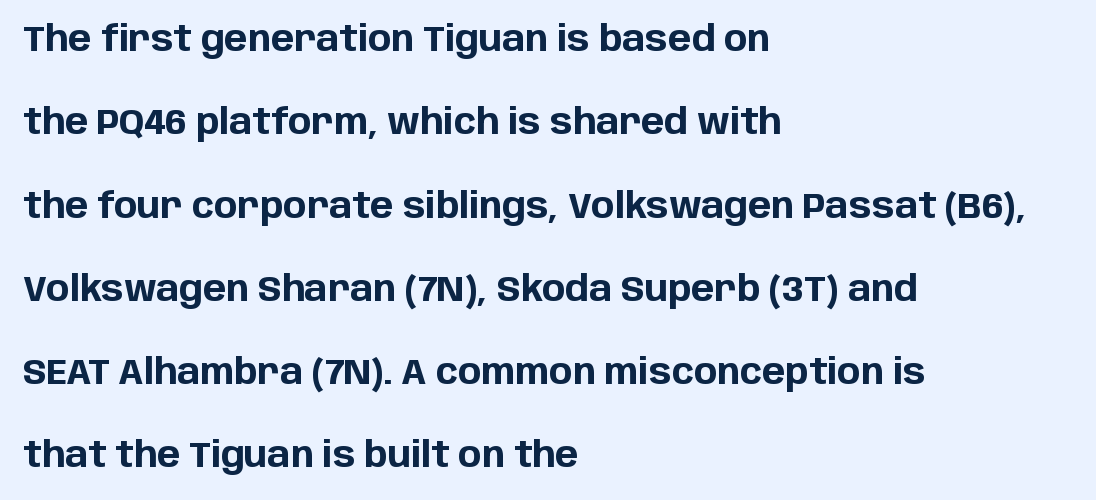
Q: Is the text bold? A: Yes.
Q: Is the text italic (slanted)? A: No, it is upright.
Q: Is the typeface a serif or a sans-serif typeface? A: Sans-serif.
Q: Is the text underlined? A: No.
Q: How is the paragraph aligned? A: Left-aligned.
Q: Is the spacing between letters normal or unusually wide? A: Normal.
Q: Is the spacing between lines tight, normal or loose? A: Loose.
Q: Width (condensed, normal, or wide)? A: Normal.
Q: Stroke contrast? A: Low.
Q: x-height? A: Large.
Q: Monospaced? A: No.
